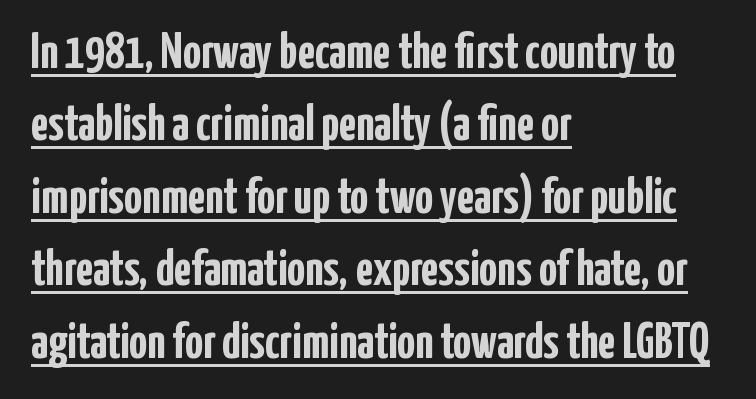
{"serif": "no", "italic": "no", "bold": "yes", "weight": "semibold", "width": "condensed", "stroke_contrast": "low", "x_height": "medium", "monospaced": "no", "underline": "yes", "align": "left", "line_spacing": "normal", "line_spacing_ratio": 1.45, "letter_spacing": "normal", "letter_spacing_em": 0.0, "glyph_px": 50}
